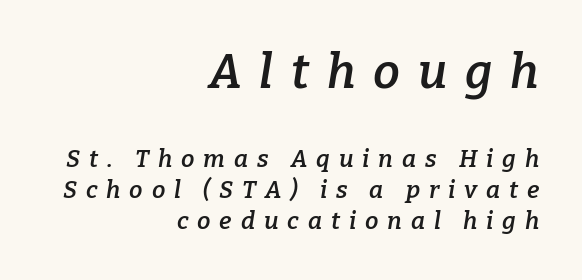
A student would call this right alignment; a typographer would say flush right, rag left. As a designer I'd log this as weight 600, semibold. A serif font was chosen for this passage. The strip under each line holds only bare page. The passage shown is typed in a proportional face where columns would drift.
